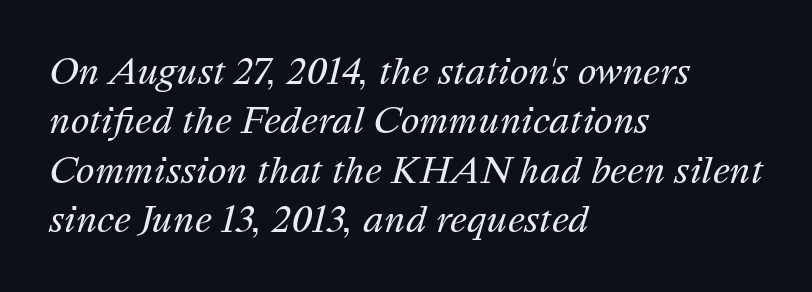
The image shows 35 px regular-weight type, italic (leaning right); set left-aligned, normal line spacing (1.41x), normal letter spacing, not underlined; medium stroke contrast and a medium x-height.
